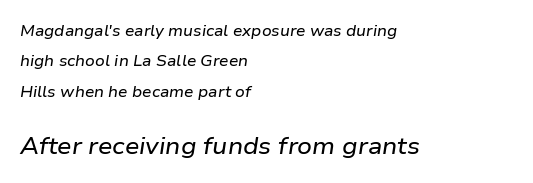
{"italic": "yes", "lean": "right", "slant_degrees": 9, "underline": "no", "align": "left", "line_spacing": "loose", "line_spacing_ratio": 2.03, "letter_spacing": "normal", "letter_spacing_em": 0.0, "larger_block": "second", "size_ratio": 1.53, "glyph_px": 23}
